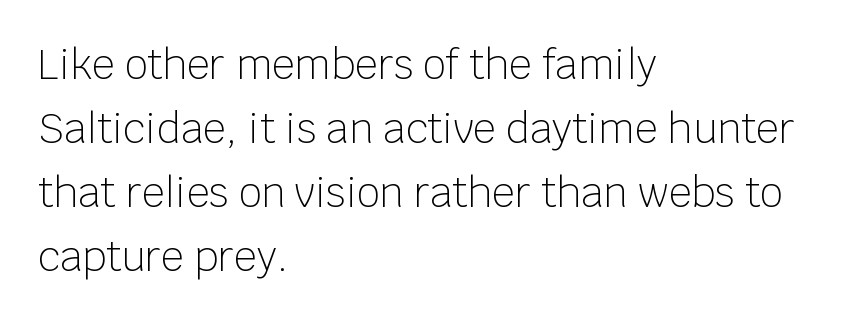
{"serif": "no", "italic": "no", "bold": "no", "weight": "light", "width": "normal", "stroke_contrast": "low", "x_height": "large", "monospaced": "no", "underline": "no", "align": "left", "line_spacing": "normal", "line_spacing_ratio": 1.6, "letter_spacing": "normal", "letter_spacing_em": 0.0, "glyph_px": 40}
